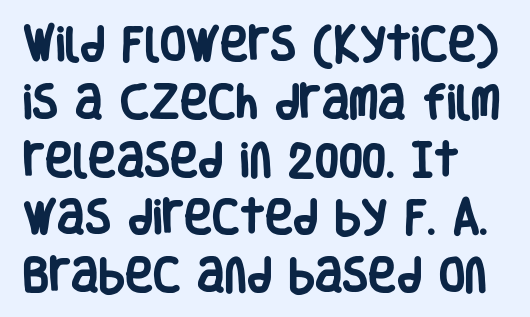
{"serif": "no", "italic": "no", "bold": "yes", "weight": "heavy", "width": "condensed", "stroke_contrast": "low", "x_height": "large", "monospaced": "no", "underline": "no", "line_spacing": "normal", "line_spacing_ratio": 1.52, "letter_spacing": "normal", "letter_spacing_em": 0.0, "glyph_px": 38}
